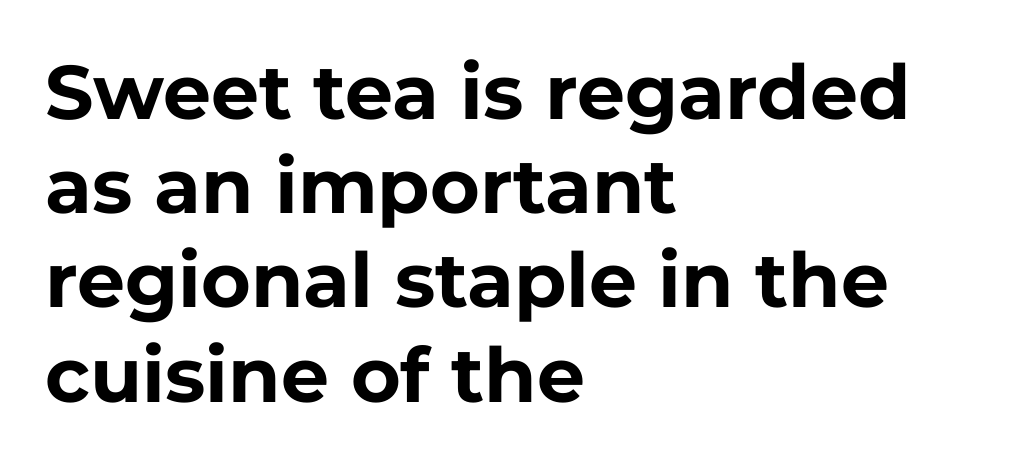
Q: Is the text bold? A: Yes.
Q: Is the text italic (slanted)? A: No, it is upright.
Q: Is the typeface a serif or a sans-serif typeface? A: Sans-serif.
Q: Is the text underlined? A: No.
Q: How is the paragraph aligned? A: Left-aligned.
Q: Is the spacing between letters normal or unusually wide? A: Normal.
Q: Width (condensed, normal, or wide)? A: Normal.
Q: Stroke contrast? A: Low.
Q: x-height? A: Medium.
Q: Monospaced? A: No.
